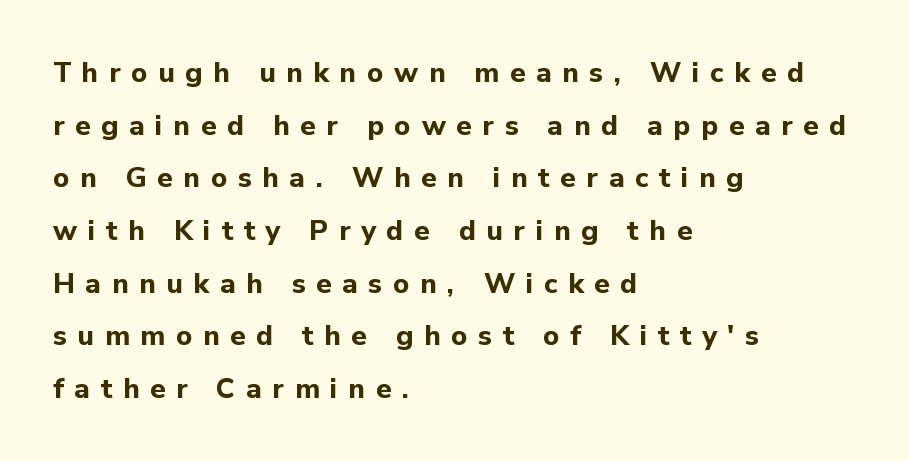
{"serif": "no", "italic": "no", "bold": "yes", "weight": "bold", "width": "normal", "stroke_contrast": "low", "x_height": "medium", "monospaced": "no", "underline": "no", "align": "left", "line_spacing_ratio": 1.88, "letter_spacing": "wide", "letter_spacing_em": 0.38, "glyph_px": 28}
